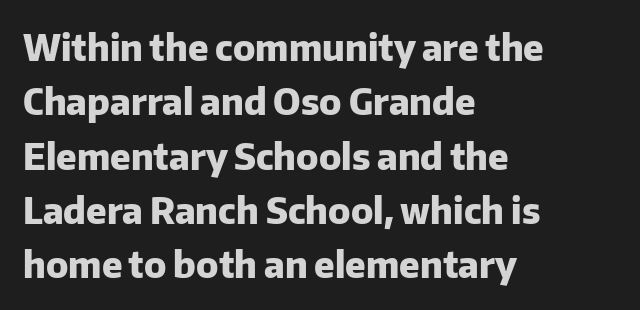
The image shows 36 px heavy sans-serif type, upright; set left-aligned, normal line spacing (1.51x), normal letter spacing, not underlined; low stroke contrast and a medium x-height.
